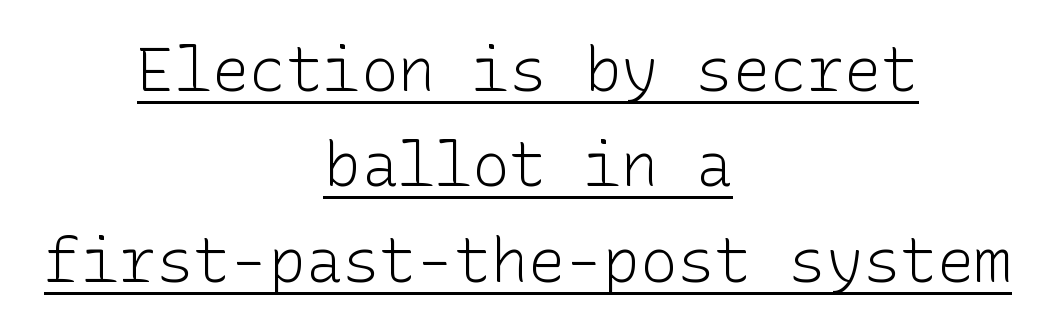
Q: Is the text bold? A: No.
Q: Is the text italic (slanted)? A: No, it is upright.
Q: Is the typeface a serif or a sans-serif typeface? A: Sans-serif.
Q: Is the text underlined? A: Yes.
Q: How is the paragraph aligned? A: Centered.
Q: Is the spacing between letters normal or unusually wide? A: Normal.
Q: Is the spacing between lines tight, normal or loose? A: Normal.
Q: Width (condensed, normal, or wide)? A: Normal.
Q: Stroke contrast? A: Low.
Q: x-height? A: Medium.
